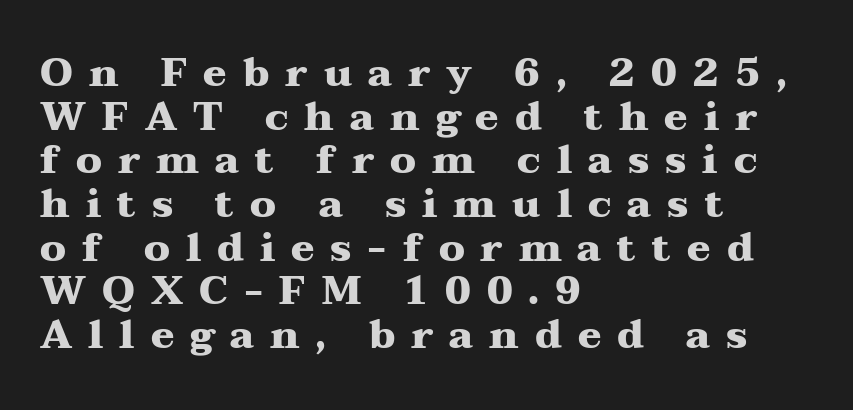
The image shows 39 px heavy, wide serif type, upright; set left-aligned, tight line spacing (1.12x), unusually wide letter spacing (+0.41 em), not underlined; medium stroke contrast and a medium x-height.
